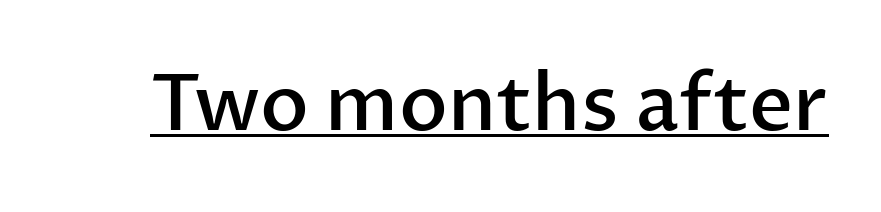
The image shows 77 px semibold sans-serif type, upright; set normal letter spacing, underlined; low stroke contrast and a medium x-height.
